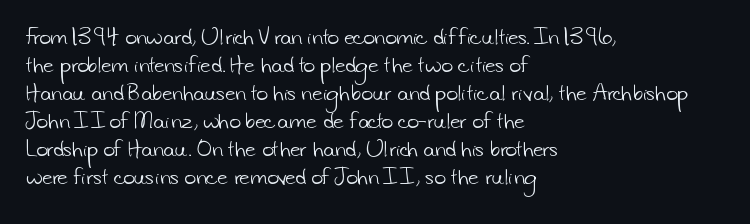
The image shows 20 px text type; set left-aligned, normal line spacing (1.4x), normal letter spacing, not underlined.
